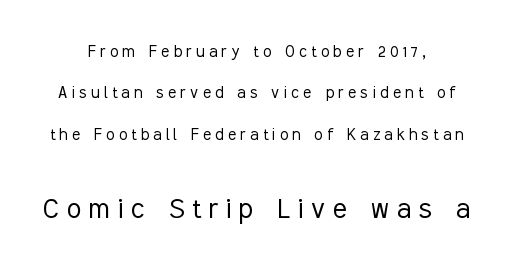
Character widths vary here, with narrow letters taking less room than wide ones. The passage shown is typeset with a sans-serif family. Heaviness? Minimal to ordinary, like unemphasized prose. Posture: straight, roman, zero tilt. You could only call the tracking loose — the letters float apart.
